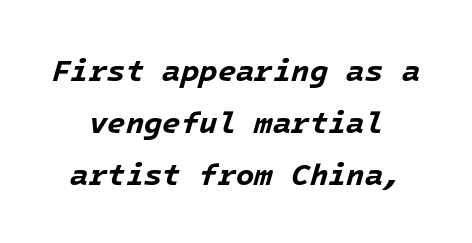
The string is rendered with underlining switched off. Where is the straight margin? There isn't one; the lines are centered. Slanted lettering throughout. The sample has been set heavy, in full bold.
